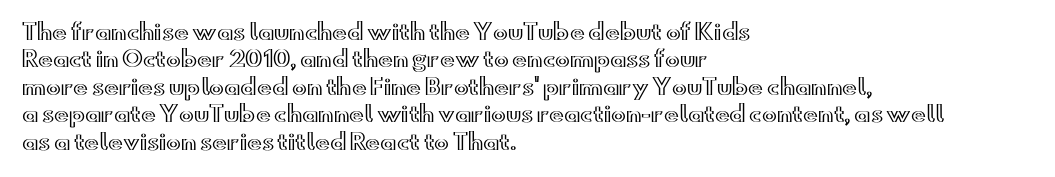
Letter spacing: default. Words float on clear page, feet unadorned. Every stem runs plumb, perpendicular to the baseline. Is there much room between lines? A standard amount, neither cramped nor airy. Reading down the block, your eye returns to a fixed left position each line.
